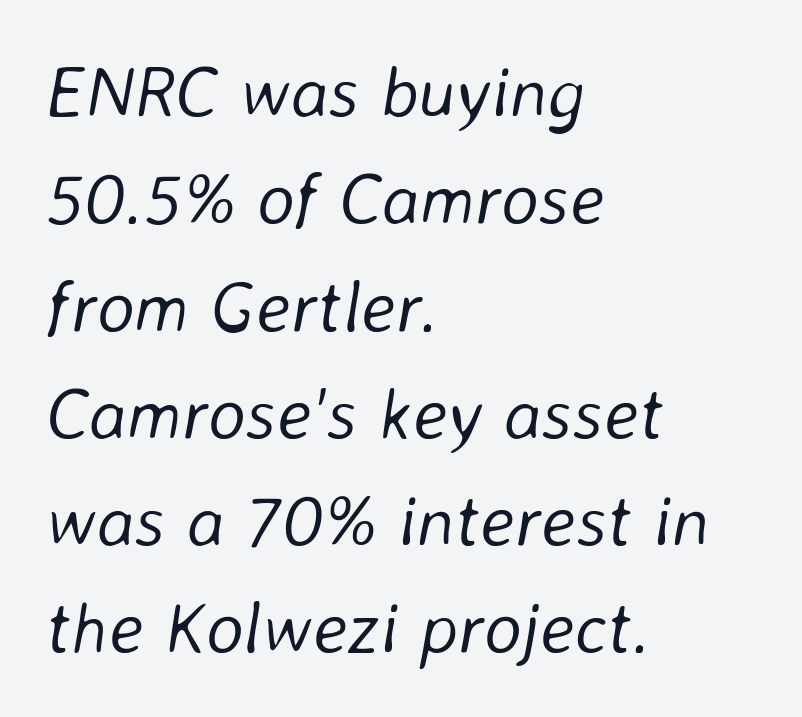
The image shows 72 px light type, italic (leaning right); set left-aligned, normal line spacing (1.49x), normal letter spacing, not underlined; low stroke contrast and a medium x-height.
